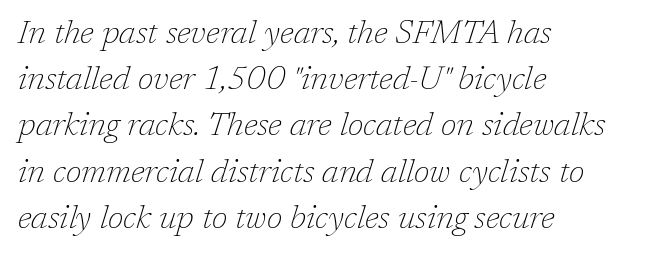
{"serif": "yes", "italic": "yes", "lean": "right", "slant_degrees": 17, "bold": "no", "weight": "thin", "width": "normal", "stroke_contrast": "low", "x_height": "medium", "monospaced": "no", "underline": "no", "align": "left", "line_spacing": "normal", "line_spacing_ratio": 1.4, "letter_spacing": "normal", "letter_spacing_em": 0.0, "glyph_px": 33}
